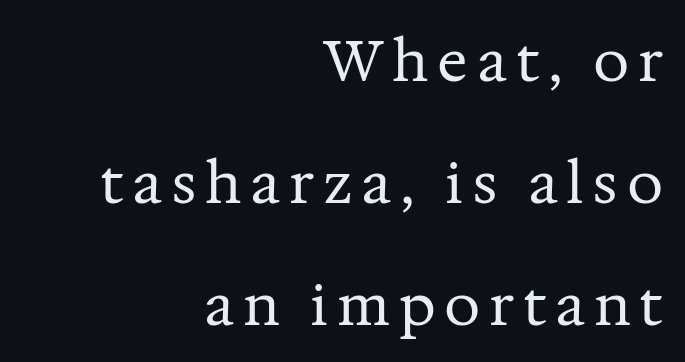
Students, observe: this is what heavily led, spacious text looks like. No italicization has been applied; the sample stays upright. Caption: face not bold, strokes unweighted. Proportional: the letters do not fall into vertical columns. Rule under the text: the space is simply empty. The text was rendered using a seriffed face with decorative stroke endings.
